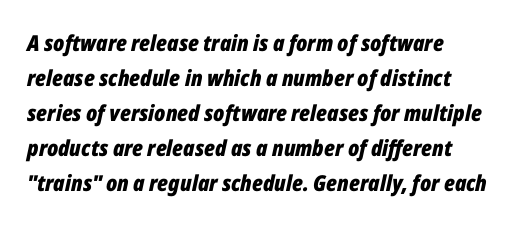
On the weight axis this lands at bold, roughly 700. Plain, unruled lines of type. Looking at the ascenders, they clearly lean. Line beginnings align vertically; line endings do not. The space between consecutive lines is moderate.
